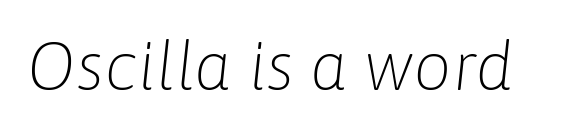
{"italic": "yes", "lean": "right", "slant_degrees": 6, "bold": "no", "weight": "light", "width": "normal", "stroke_contrast": "low", "x_height": "medium", "monospaced": "no", "underline": "no", "letter_spacing": "normal", "letter_spacing_em": 0.0, "glyph_px": 68}
